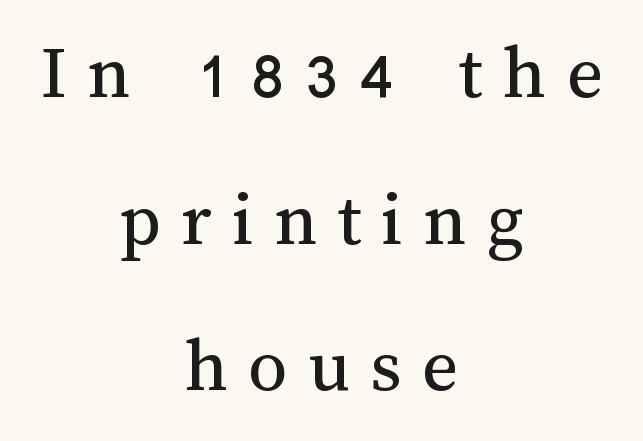
Q: Is the text bold? A: No.
Q: Is the text italic (slanted)? A: No, it is upright.
Q: Is the text underlined? A: No.
Q: How is the paragraph aligned? A: Centered.
Q: Is the spacing between letters normal or unusually wide? A: Unusually wide.
Q: Width (condensed, normal, or wide)? A: Normal.
Q: Stroke contrast? A: Medium.
Q: x-height? A: Medium.
Q: Monospaced? A: No.
